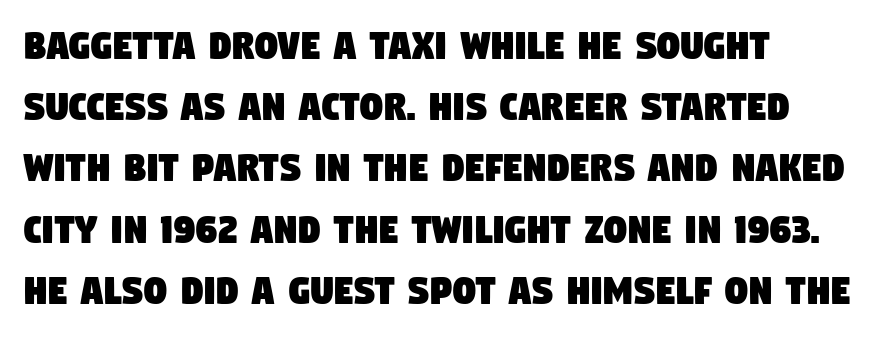
The space directly below the letters is spotless. The text was rendered using a sans face with plain stroke endings. The passage shown has conventional tracking throughout. You could not count columns in this text — the font is proportionally spaced.
